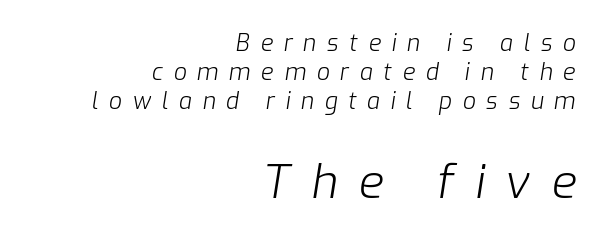
A clean baseline with only descenders dipping below it. These lines stack with their right ends in a neat column. Unbolded letterforms with no extra heft. The designer gave the closing block more size than the opening block.
